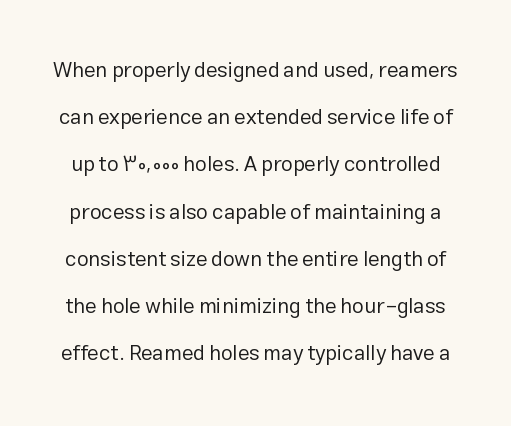
The image shows 21 px text type, upright; set loose line spacing (2.25x), normal letter spacing, not underlined.
